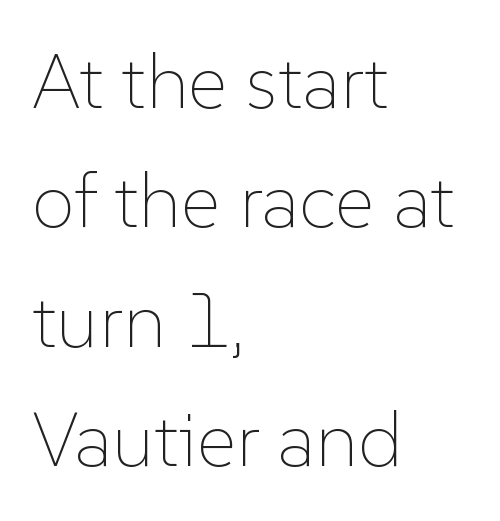
The image shows 77 px thin type, upright; set left-aligned, normal line spacing (1.55x), normal letter spacing, not underlined; low stroke contrast and a medium x-height.
